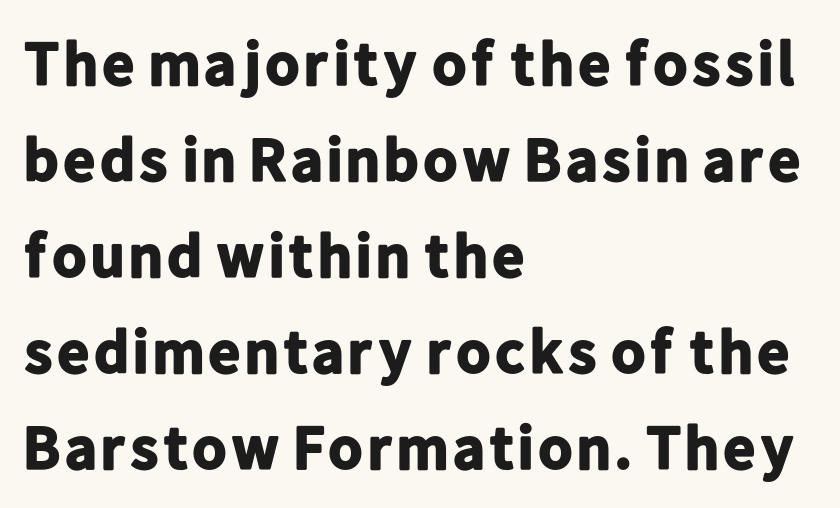
The type sits square on the baseline with zero lean. This rendering employs a face without finishing strokes, i.e., a sans-serif. The characters look thick and weighty, a clear bold. The lines are quadded left. You could not count columns in this text — the font is proportionally spaced. Is the letter spacing exaggerated? No — it looks like the ordinary default.
